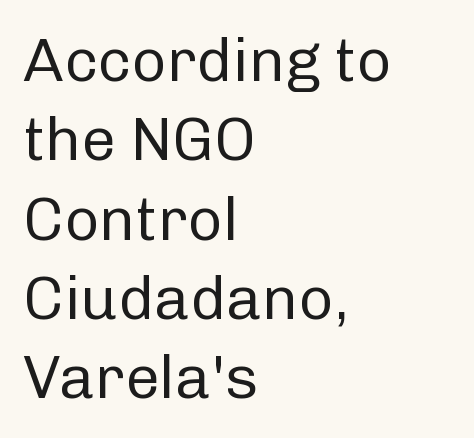
The image shows 61 px regular-weight sans-serif type, upright; set left-aligned, normal line spacing (1.3x), normal letter spacing, not underlined; low stroke contrast and a medium x-height.
